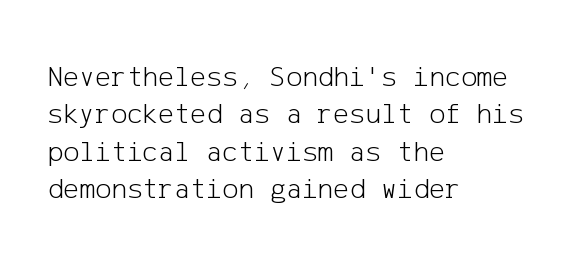
{"serif": "no", "italic": "no", "bold": "no", "weight": "light", "width": "normal", "stroke_contrast": "low", "x_height": "medium", "underline": "no", "align": "left", "line_spacing": "normal", "line_spacing_ratio": 1.25, "letter_spacing": "normal", "letter_spacing_em": 0.0, "glyph_px": 30}
